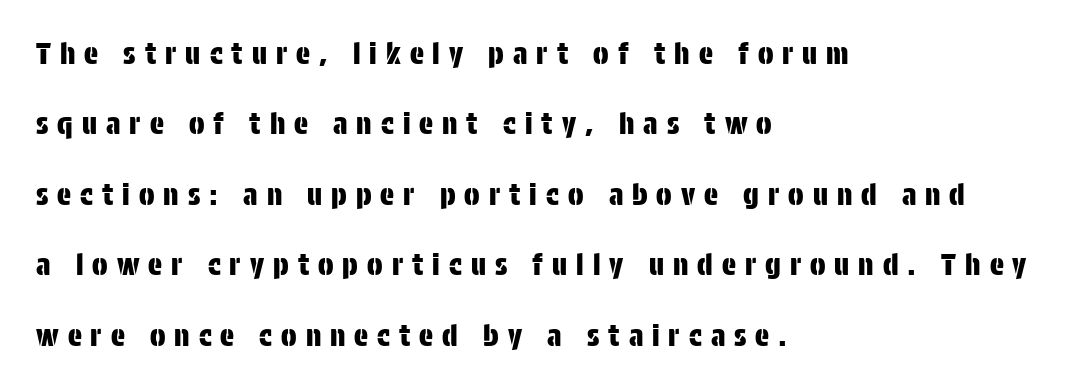
Q: Is the text italic (slanted)? A: No, it is upright.
Q: Is the typeface a serif or a sans-serif typeface? A: Sans-serif.
Q: Is the text underlined? A: No.
Q: How is the paragraph aligned? A: Left-aligned.
Q: Is the spacing between letters normal or unusually wide? A: Unusually wide.
Q: Is the spacing between lines tight, normal or loose? A: Loose.
Q: Width (condensed, normal, or wide)? A: Condensed.
Q: Stroke contrast? A: Low.
Q: x-height? A: Large.
Q: Monospaced? A: No.
